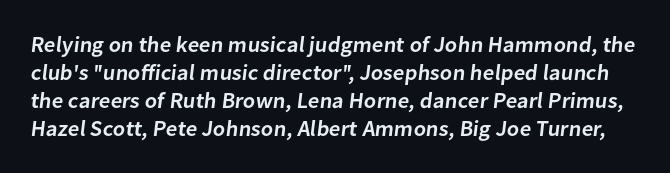
Bold? Not quite — semibold, heavier than regular but stopping short. You could call the tracking neutral — neither tight nor loose. Honestly, the row spacing looks completely unremarkable. The strip under each line holds only bare page.
